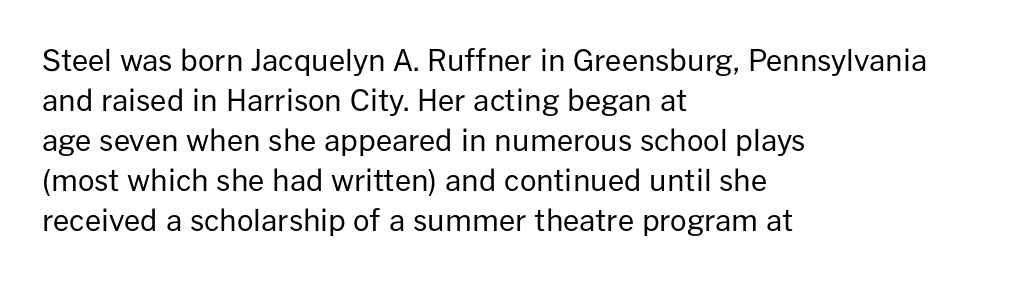
Q: Is the text bold? A: No.
Q: Is the text italic (slanted)? A: No, it is upright.
Q: Is the typeface a serif or a sans-serif typeface? A: Sans-serif.
Q: Is the text underlined? A: No.
Q: How is the paragraph aligned? A: Left-aligned.
Q: Is the spacing between letters normal or unusually wide? A: Normal.
Q: Is the spacing between lines tight, normal or loose? A: Normal.
Q: Width (condensed, normal, or wide)? A: Normal.
Q: Stroke contrast? A: Low.
Q: x-height? A: Medium.
Q: Monospaced? A: No.
